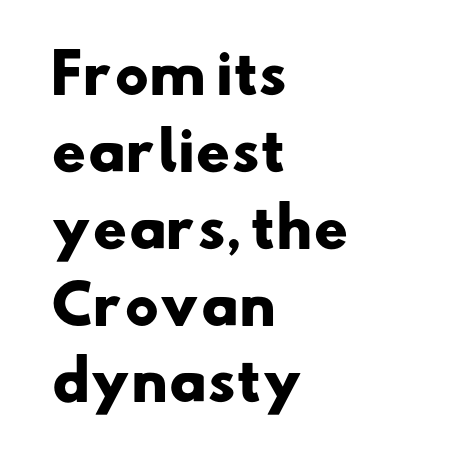
The image shows 53 px heavy, wide sans-serif type; set left-aligned, normal line spacing (1.45x), normal letter spacing, not underlined; low stroke contrast and a small x-height.
